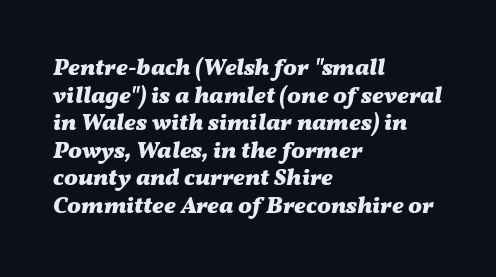
The image shows 23 px bold type, italic (leaning right); set left-aligned, line spacing 1.2x, normal letter spacing, not underlined.
